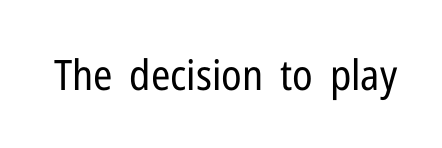
The baseline area is clear. The axis of the letterforms is exactly vertical. Letterform terminals end flat and unadorned throughout the passage. Weight class: somewhere from thin through regular. Short note: letters normally spaced. Looks like regular typesetting: each glyph gets only the width it needs.
